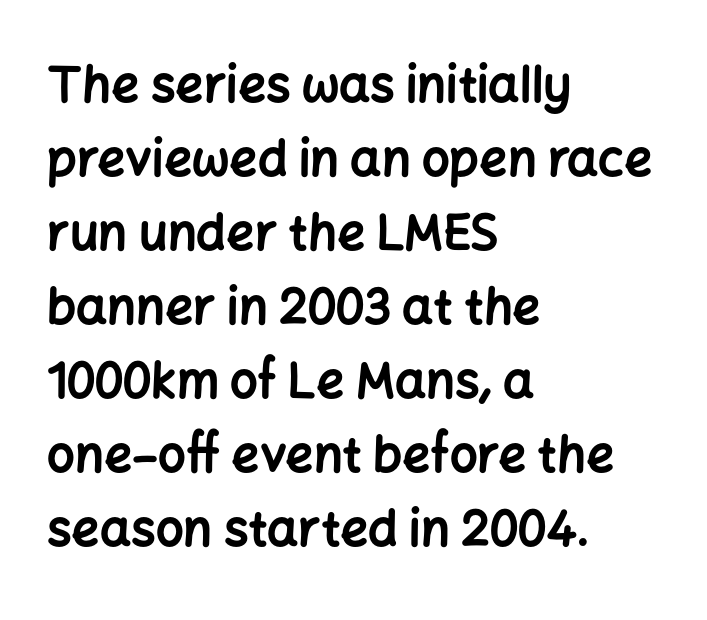
The rag falls on the right side of this text block. In terms of letterspacing, this is plain default setting. A clean baseline with only descenders dipping below it. Posture: straight, roman, zero tilt.
